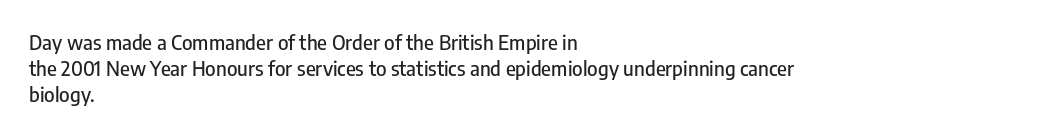
Q: Is the text italic (slanted)? A: No, it is upright.
Q: Is the text underlined? A: No.
Q: How is the paragraph aligned? A: Left-aligned.
Q: Is the spacing between letters normal or unusually wide? A: Normal.
Q: Is the spacing between lines tight, normal or loose? A: Normal.
